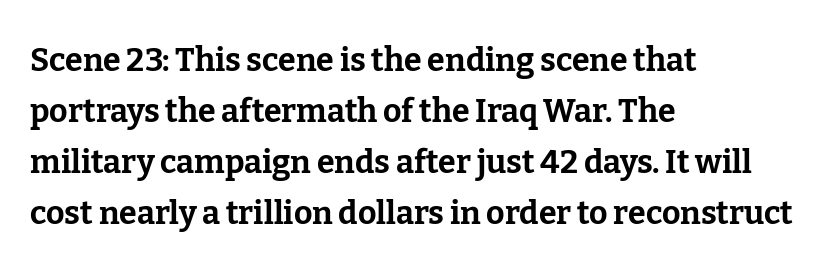
{"serif": "yes", "italic": "no", "bold": "yes", "weight": "bold", "width": "normal", "stroke_contrast": "low", "x_height": "medium", "monospaced": "no", "underline": "no", "align": "left", "line_spacing": "normal", "line_spacing_ratio": 1.59, "letter_spacing": "normal", "letter_spacing_em": 0.0, "glyph_px": 32}
